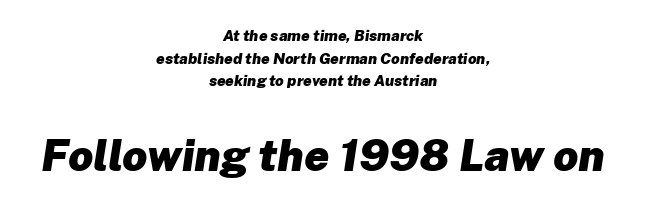
Q: Is the text bold? A: Yes.
Q: Is the text italic (slanted)? A: Yes, it leans right by about 8 degrees.
Q: Is the text underlined? A: No.
Q: How is the paragraph aligned? A: Centered.
Q: Is the spacing between letters normal or unusually wide? A: Normal.
Q: Is the spacing between lines tight, normal or loose? A: Normal.
Q: Which block of text is set in a larger size, the first (top) or the second (bottom)? A: The second (bottom) one.
Q: Width (condensed, normal, or wide)? A: Normal.
Q: Stroke contrast? A: Low.
Q: x-height? A: Medium.
Q: Monospaced? A: No.
